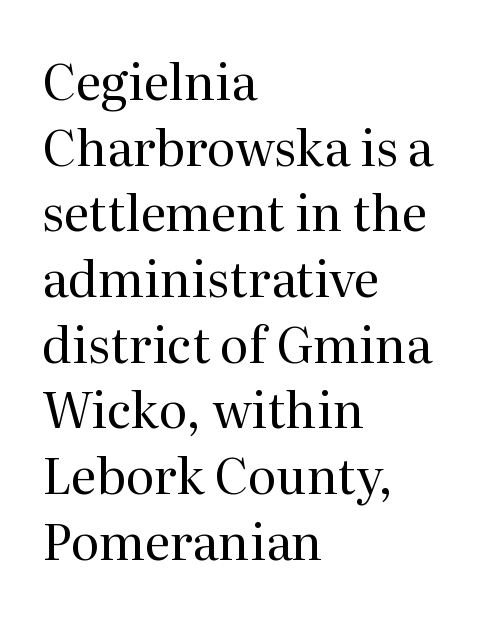
{"serif": "yes", "italic": "no", "bold": "no", "weight": "regular", "width": "normal", "stroke_contrast": "medium", "x_height": "medium", "monospaced": "no", "underline": "no", "align": "left", "line_spacing": "normal", "line_spacing_ratio": 1.34, "letter_spacing": "normal", "letter_spacing_em": 0.0, "glyph_px": 49}
